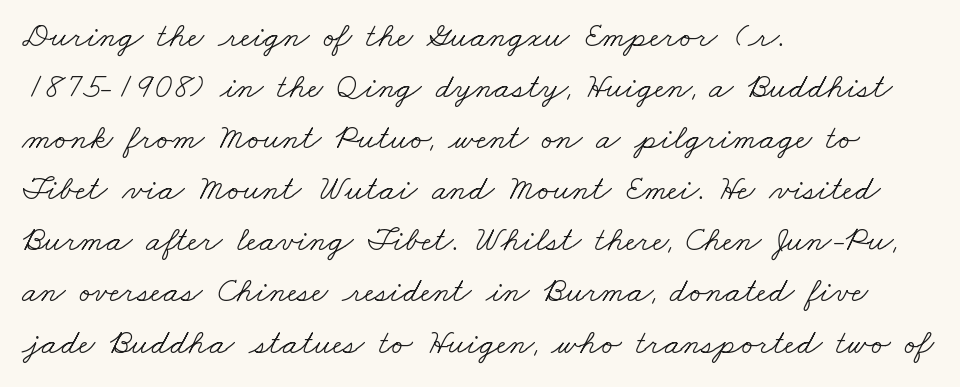
{"serif": "yes", "bold": "no", "weight": "light", "width": "wide", "stroke_contrast": "low", "x_height": "small", "monospaced": "no", "underline": "no", "align": "left", "line_spacing": "normal", "line_spacing_ratio": 1.46, "letter_spacing": "normal", "letter_spacing_em": 0.0, "glyph_px": 35}
